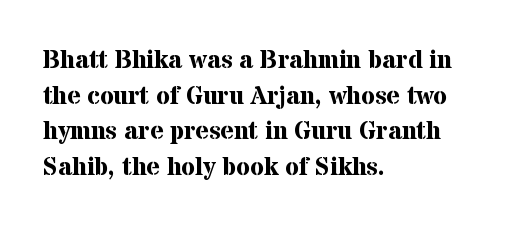
The image shows 25 px bold type, upright; set left-aligned, normal line spacing (1.43x), normal letter spacing, not underlined.
